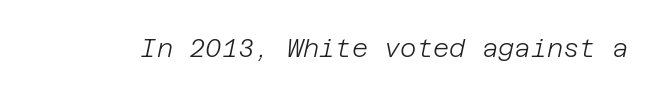
{"italic": "yes", "lean": "right", "slant_degrees": 12, "bold": "no", "underline": "no", "letter_spacing": "normal", "letter_spacing_em": 0.0, "glyph_px": 25}
